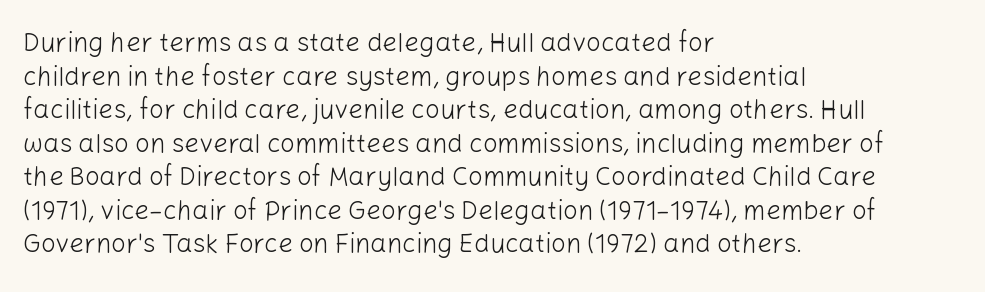
The image shows 26 px text type, upright; set left-aligned, normal line spacing (1.29x), normal letter spacing, not underlined.
